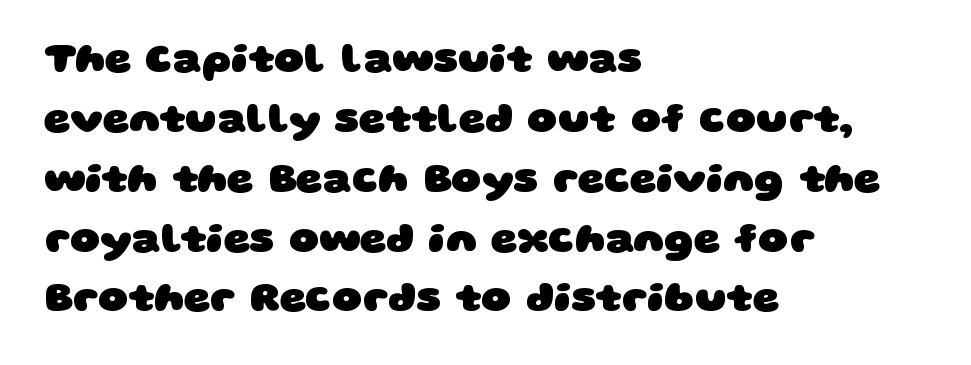
The space between consecutive lines is moderate. What weight is shown? A full bold with thick strokes. Here the designer chose a conventional face with non-uniform glyph widths. Descenders hang freely into open space. Observe the ordinary spacing: letters are neighbours, not strangers.
